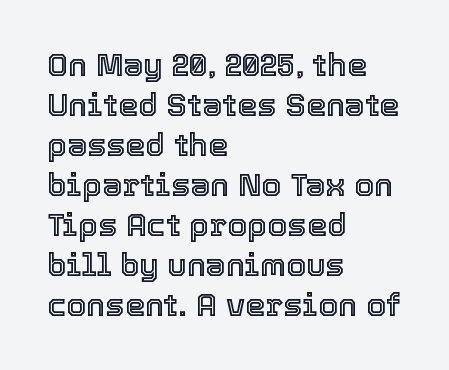
Q: Is the text italic (slanted)? A: No, it is upright.
Q: Is the text underlined? A: No.
Q: How is the paragraph aligned? A: Left-aligned.
Q: Is the spacing between letters normal or unusually wide? A: Normal.
Q: Is the spacing between lines tight, normal or loose? A: Normal.
Q: Width (condensed, normal, or wide)? A: Normal.
Q: x-height? A: Medium.
Q: Monospaced? A: No.
